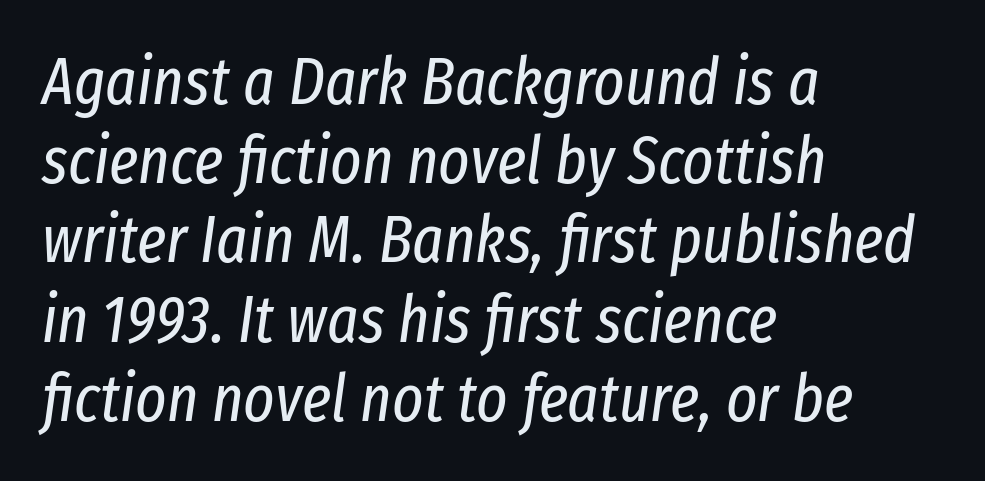
Think standard paragraph weight, or any step lighter than that. When letters slant like this, we call the style italic. Each letter keeps its own natural width here, so spacing adapts to shape. The type is set solid horizontally, with unmodified tracking. Plain, unruled lines of type. Notice how the passage keeps a crisp vertical edge on the left only.
